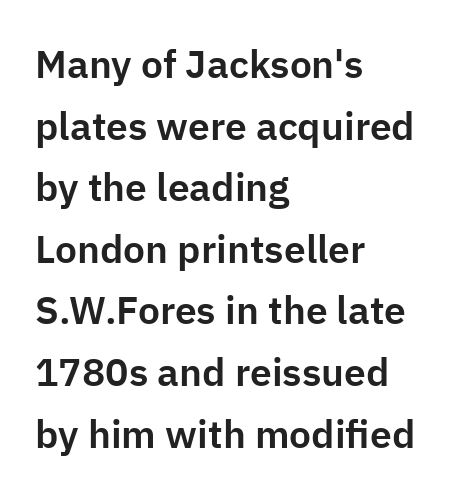
It's the straight-up-and-down kind of type. No feet cap the strokes, marking this as sans-serif type. Inter-character spacing is left at the font's built-in metrics. Summary of vertical rhythm: regular, with standard interline spacing. Varying glyph widths throughout — classic text-font behaviour.
